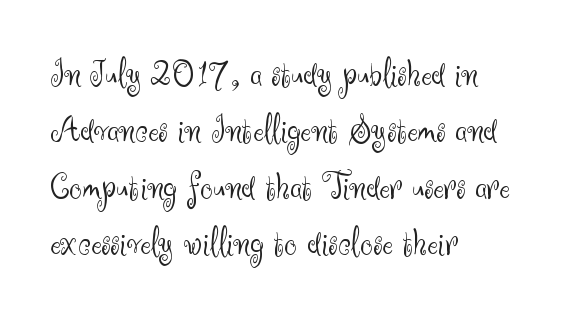
The image shows 40 px light sans-serif type, upright; set left-aligned, normal line spacing (1.41x), normal letter spacing, not underlined; medium stroke contrast and a small x-height.
